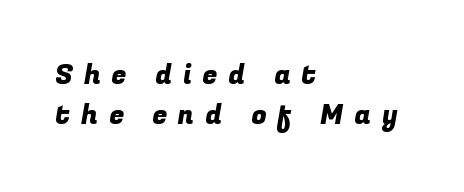
{"underline": "no", "align": "left", "line_spacing": "normal", "line_spacing_ratio": 1.5, "letter_spacing": "wide", "letter_spacing_em": 0.41, "glyph_px": 27}
